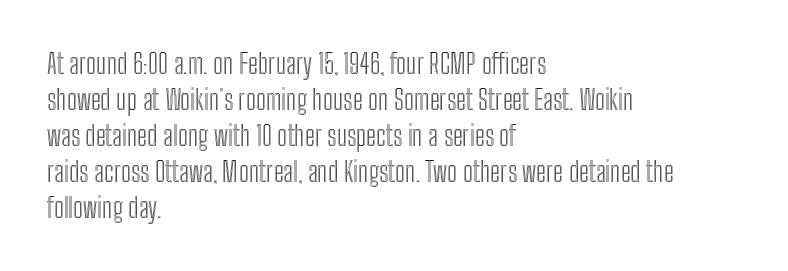
The image shows 27 px text type, upright; set left-aligned, normal line spacing (1.33x), normal letter spacing, not underlined.
